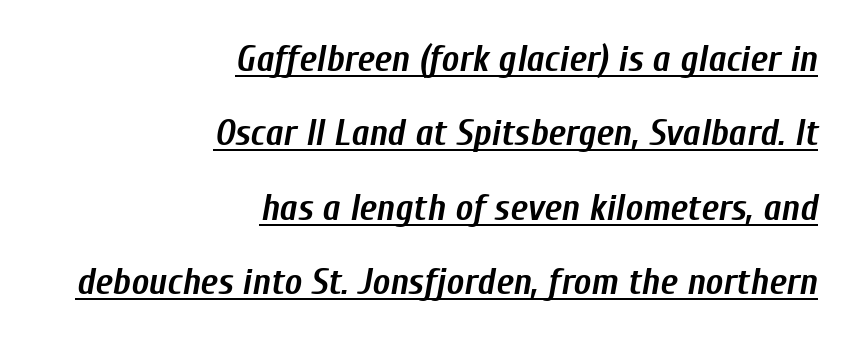
The sample's only ornament is a line tracing under the words. Alignment: flush right. Caption: bold face, heavy strokes. This sample uses plain, unmodified letter spacing.
